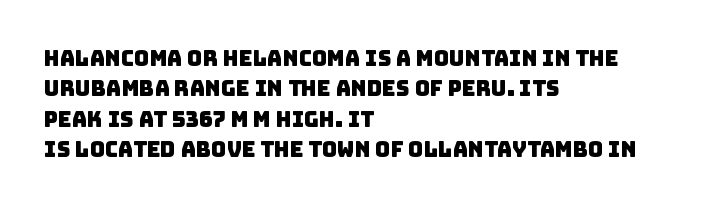
Q: Is the text underlined? A: No.
Q: How is the paragraph aligned? A: Left-aligned.
Q: Is the spacing between letters normal or unusually wide? A: Normal.
Q: Is the spacing between lines tight, normal or loose? A: Normal.
